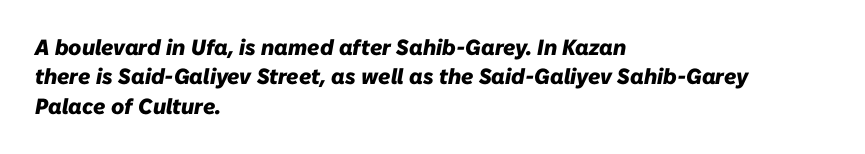
The image shows 22 px bold type, italic (leaning right); set left-aligned, normal line spacing (1.34x), normal letter spacing, not underlined.
